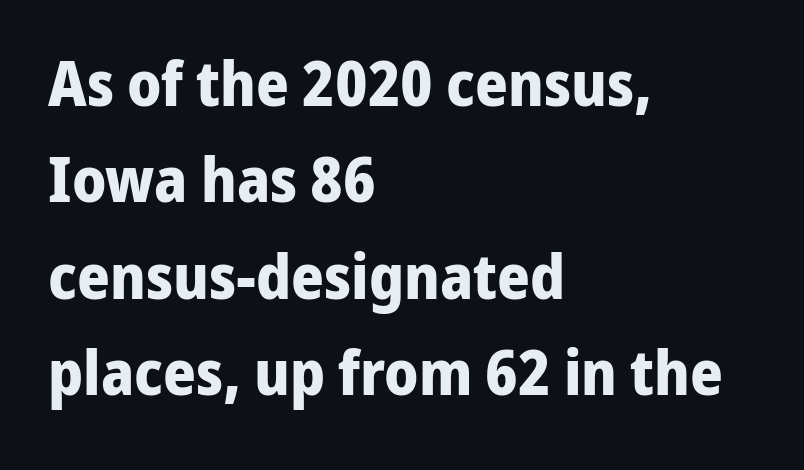
The image shows 63 px bold sans-serif type, upright; set left-aligned, normal line spacing (1.53x), normal letter spacing, not underlined; low stroke contrast and a medium x-height.
